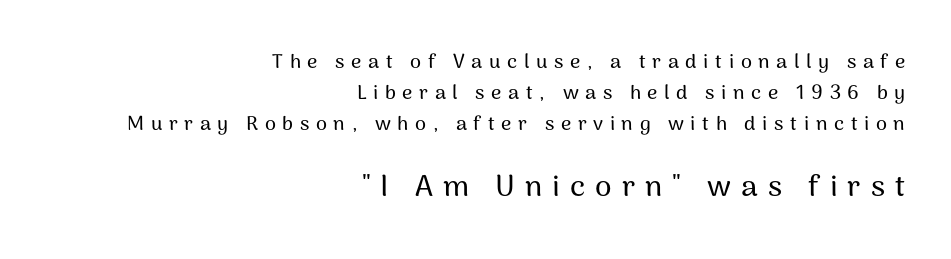
{"serif": "no", "italic": "no", "width": "normal", "stroke_contrast": "medium", "x_height": "medium", "monospaced": "no", "underline": "no", "align": "right", "line_spacing": "normal", "line_spacing_ratio": 1.55, "letter_spacing": "wide", "letter_spacing_em": 0.33, "larger_block": "second", "size_ratio": 1.5, "glyph_px": 30}
